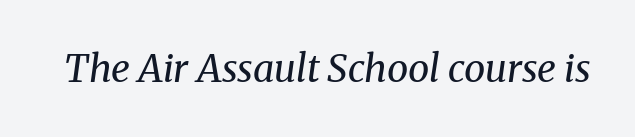
The letters are slanted; this is an italic face. Does the type have serifs? Yes, each stem ends in a small foot. The strip under each line holds only bare page. Think of a printed novel: that variable character pitch is what you see here. Tracking here is standard; glyphs follow each other at the usual distance.
